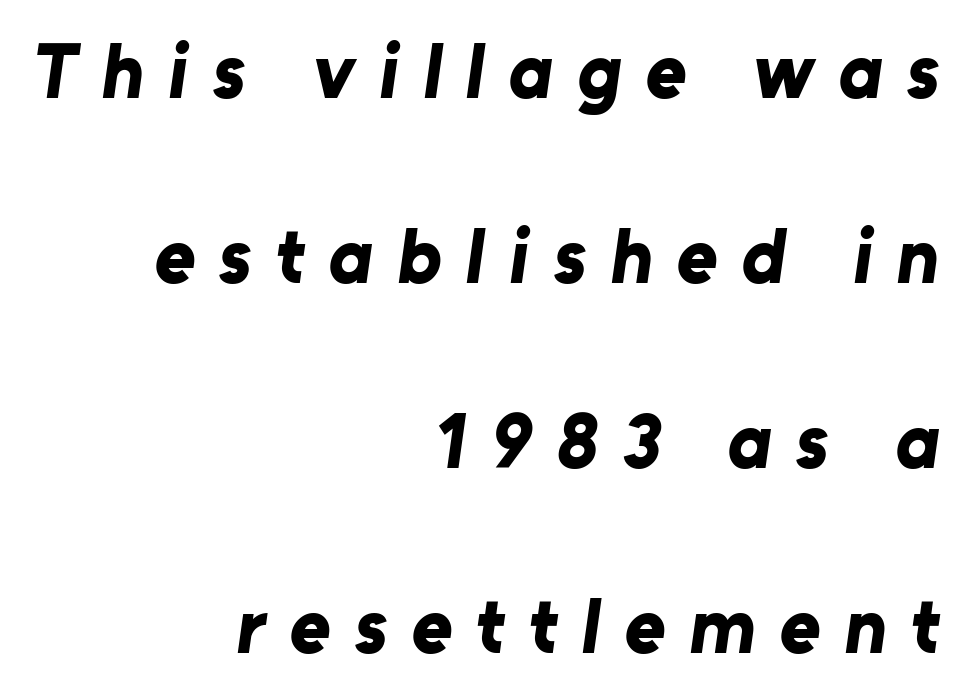
The paragraph shown leans on its right margin. Varying glyph widths throughout — classic text-font behaviour. Words appear elongated and porous because spacing is wide. Font category for this specimen: sans-serif.
